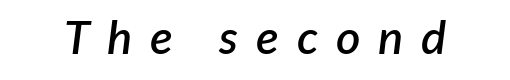
Q: Is the text bold? A: Semi-bold.
Q: Is the text italic (slanted)? A: Yes, it leans right by about 7 degrees.
Q: Is the text underlined? A: No.
Q: Is the spacing between letters normal or unusually wide? A: Unusually wide.
Q: Width (condensed, normal, or wide)? A: Normal.
Q: Stroke contrast? A: Low.
Q: x-height? A: Medium.
Q: Monospaced? A: No.
